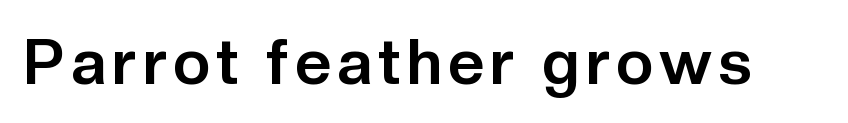
{"serif": "no", "italic": "no", "bold": "yes", "weight": "bold", "width": "normal", "stroke_contrast": "low", "x_height": "medium", "monospaced": "no", "underline": "no", "glyph_px": 63}
